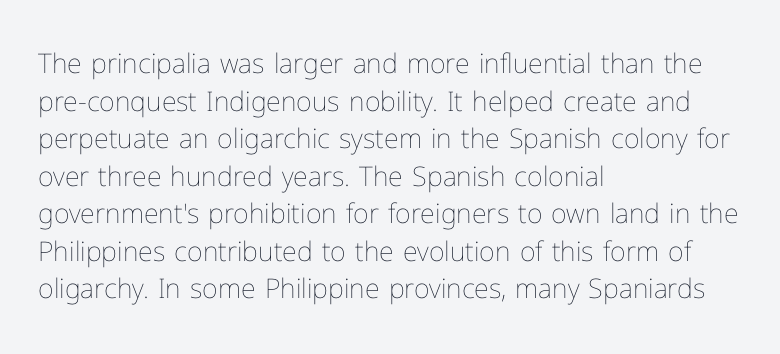
{"italic": "no", "bold": "no", "underline": "no", "align": "left", "line_spacing": "normal", "line_spacing_ratio": 1.39, "letter_spacing": "normal", "letter_spacing_em": 0.0, "glyph_px": 27}
